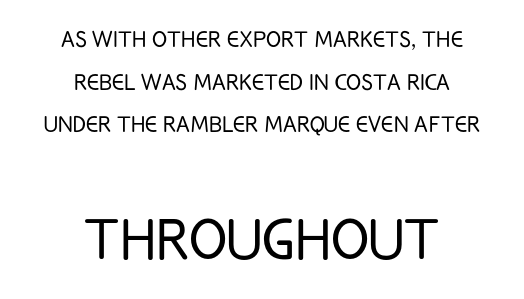
Q: Is the text bold? A: No.
Q: Is the text italic (slanted)? A: No, it is upright.
Q: Is the typeface a serif or a sans-serif typeface? A: Sans-serif.
Q: Is the text underlined? A: No.
Q: How is the paragraph aligned? A: Centered.
Q: Is the spacing between letters normal or unusually wide? A: Normal.
Q: Is the spacing between lines tight, normal or loose? A: Normal.
Q: Which block of text is set in a larger size, the first (top) or the second (bottom)? A: The second (bottom) one.
Q: Width (condensed, normal, or wide)? A: Condensed.
Q: Stroke contrast? A: Low.
Q: x-height? A: Large.
Q: Monospaced? A: No.
